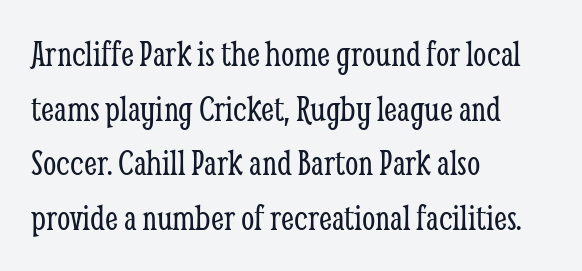
The image shows 38 px light, condensed serif type, upright; set left-aligned, normal line spacing (1.44x), normal letter spacing, not underlined; low stroke contrast and a medium x-height.
